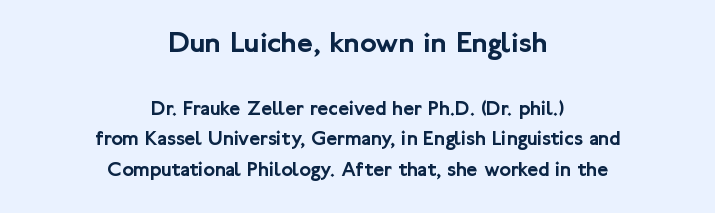
The image shows 31 px sans-serif type, upright; set centered, normal line spacing (1.45x), normal letter spacing, not underlined; the first (top) block is 1.48x larger; low stroke contrast and a medium x-height.
